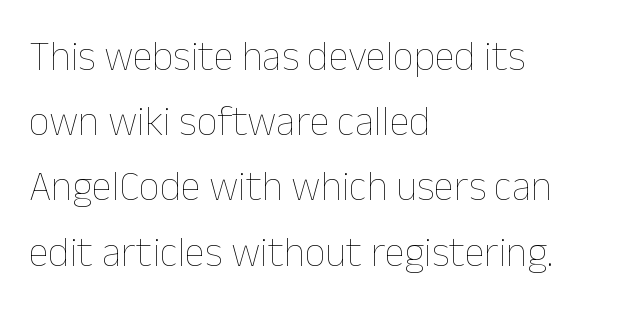
The font sits on the lighter half of the weight spectrum, regular included. Only glyphs here, with clear space below each row. This is the regular roman posture of the typeface. Letter spacing: default. Honestly, the row spacing looks completely unremarkable. Teacher's note: observe the even left margin — that is flush-left alignment.
